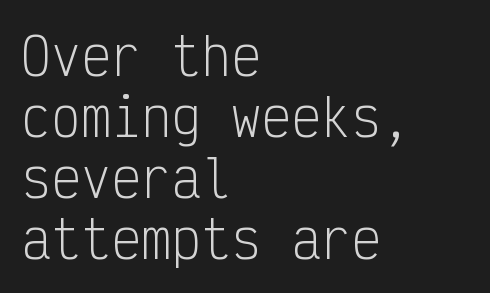
Q: Is the text bold? A: No.
Q: Is the text italic (slanted)? A: No, it is upright.
Q: Is the typeface a serif or a sans-serif typeface? A: Sans-serif.
Q: Is the text underlined? A: No.
Q: How is the paragraph aligned? A: Left-aligned.
Q: Is the spacing between letters normal or unusually wide? A: Normal.
Q: Width (condensed, normal, or wide)? A: Condensed.
Q: Stroke contrast? A: Low.
Q: x-height? A: Medium.
Q: Monospaced? A: Yes.
